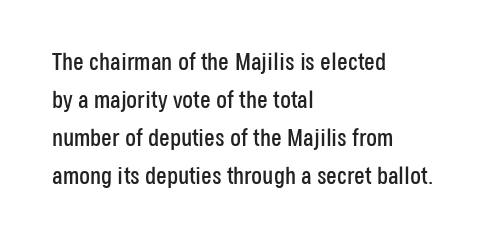
{"italic": "no", "underline": "no", "align": "left", "line_spacing": "normal", "line_spacing_ratio": 1.58, "letter_spacing": "normal", "letter_spacing_em": 0.0, "glyph_px": 24}
